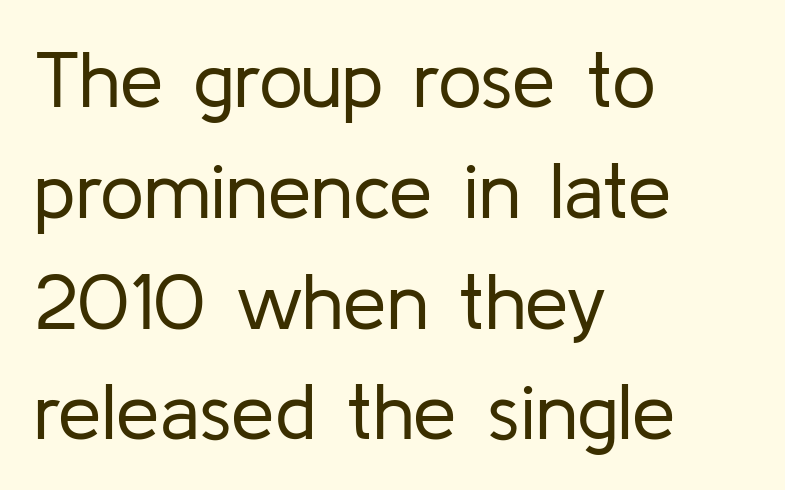
The image shows 78 px regular-weight sans-serif type, upright; set left-aligned, normal line spacing (1.42x), normal letter spacing, not underlined; low stroke contrast and a medium x-height.
